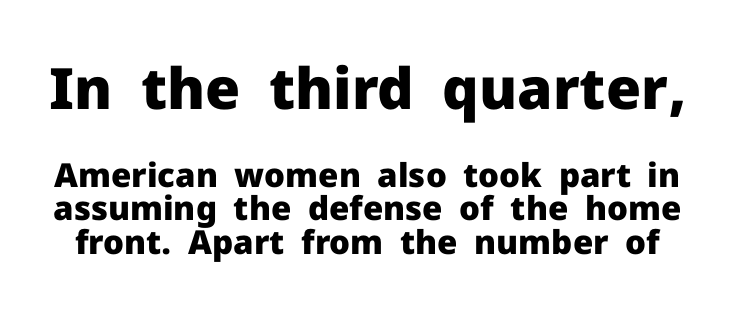
The image shows 57 px heavy sans-serif type, upright; set tight line spacing (1.01x), normal letter spacing, not underlined; the first (top) block is 1.73x larger; low stroke contrast and a medium x-height.
